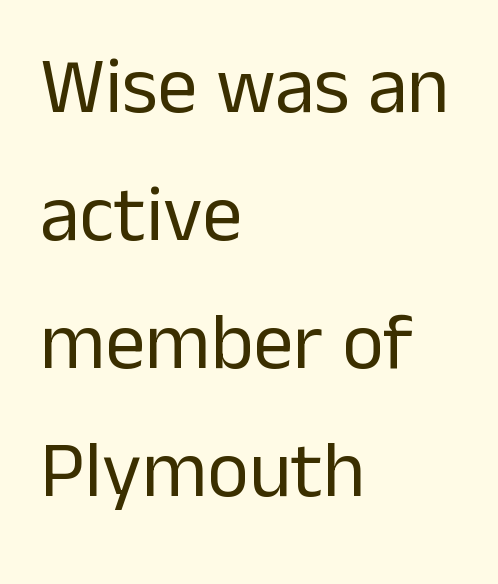
Horizontal alignment here is leftward, the default for most running prose. What stands out about the letter spacing? Nothing — it is the standard amount. The letters stand upright; this is a roman face. Counters stay open thanks to moderate or lighter strokes. Spacing verdict: proportional, widths tailored to each character. Only glyphs here, with clear space below each row.
